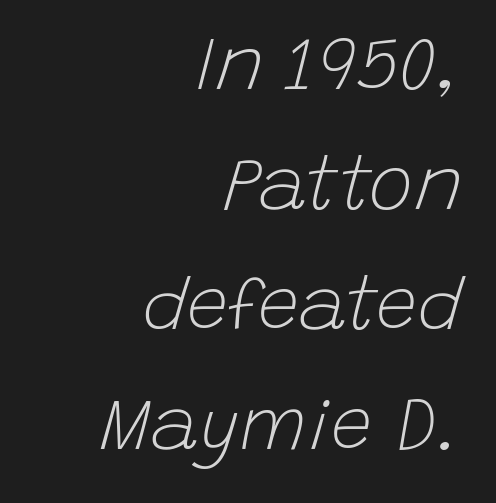
The image shows 74 px light type, italic (leaning right); set right-aligned, normal line spacing (1.62x), normal letter spacing, not underlined; low stroke contrast and a large x-height.
